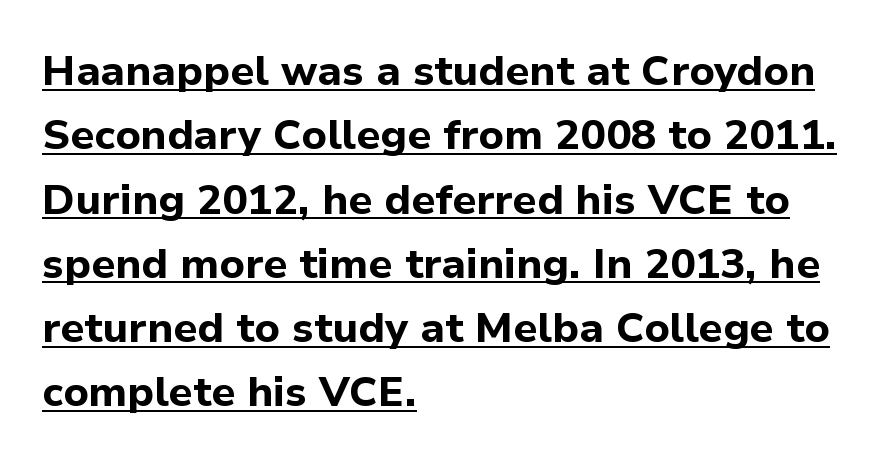
Honestly, the underline is the first thing you notice here. Nope, no serifs anywhere on these letters. Typesetter's note: full bold, strokes at maximum text heaviness. Tracking here is standard; glyphs follow each other at the usual distance.
